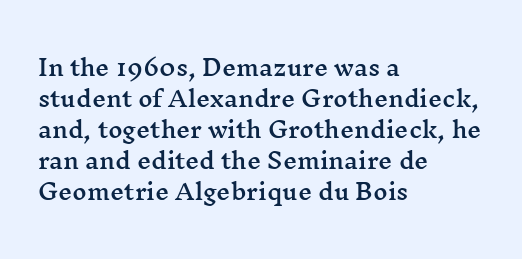
The image shows 22 px text type, upright; set left-aligned, normal line spacing (1.41x), normal letter spacing, not underlined.
